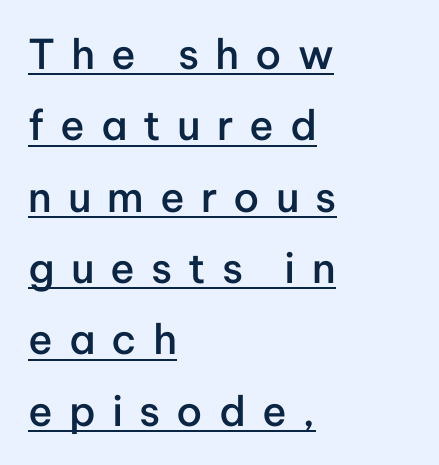
The ragged edge is on the right, which tells us the setting is flush left. Varying glyph widths throughout — classic text-font behaviour. Every word sits above its own underline. Someone cranked the tracking dial way up on this one. The type family on display is of the sans-serif kind. Weight check: semibold — heavier than regular, not quite bold.
